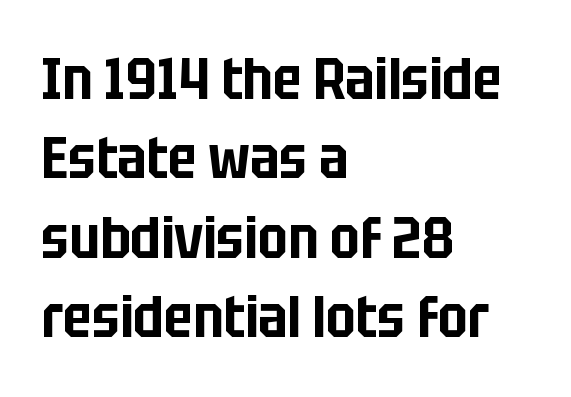
{"serif": "no", "italic": "no", "width": "condensed", "stroke_contrast": "low", "x_height": "large", "monospaced": "no", "underline": "no", "align": "left", "line_spacing": "normal", "line_spacing_ratio": 1.37, "letter_spacing": "normal", "letter_spacing_em": 0.0, "glyph_px": 58}
